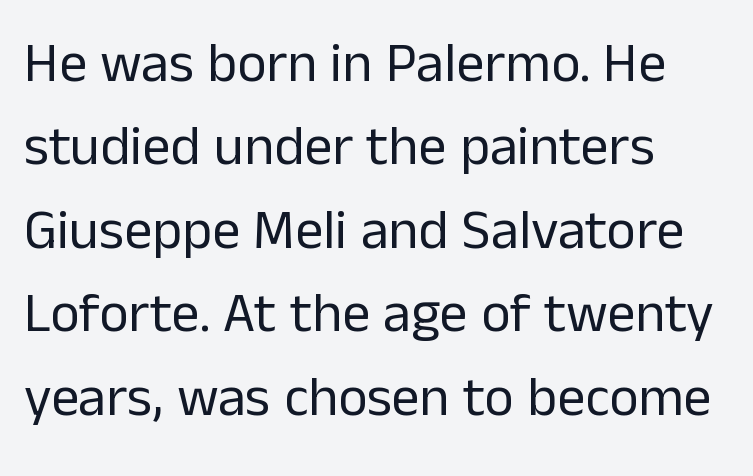
{"serif": "no", "italic": "no", "bold": "no", "weight": "regular", "width": "normal", "stroke_contrast": "low", "x_height": "medium", "monospaced": "no", "underline": "no", "align": "left", "line_spacing": "normal", "line_spacing_ratio": 1.49, "letter_spacing": "normal", "letter_spacing_em": 0.0, "glyph_px": 56}
